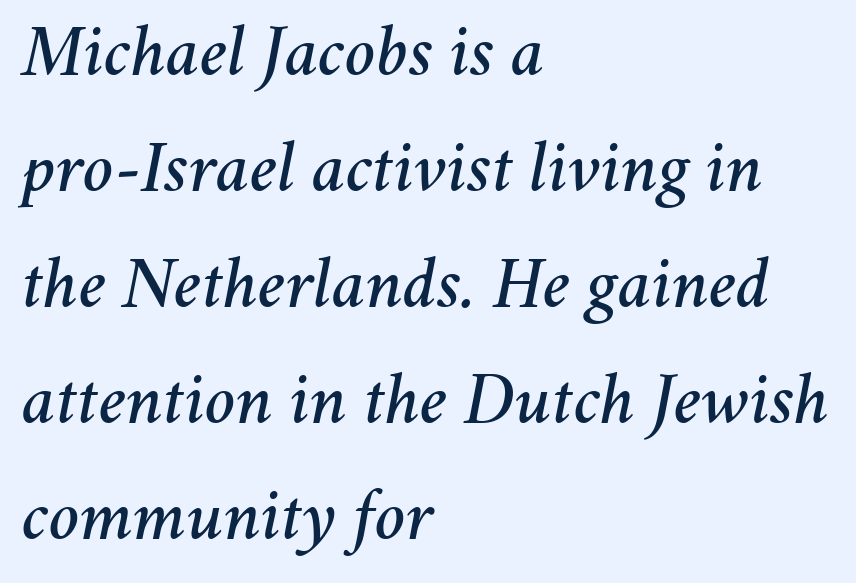
The space beneath each line is pristine and unruled. These lines are rendered in a variable-pitch font. Words appear dense and cohesive because spacing is normal. How would I describe the line gaps? Plain and ordinary. There's an unmistakable incline to the writing here.
